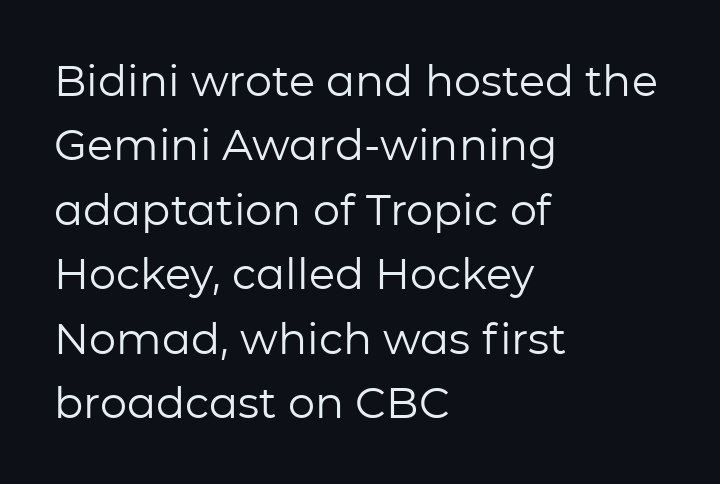
Q: Is the text bold? A: No.
Q: Is the text italic (slanted)? A: No, it is upright.
Q: Is the typeface a serif or a sans-serif typeface? A: Sans-serif.
Q: Is the text underlined? A: No.
Q: How is the paragraph aligned? A: Left-aligned.
Q: Is the spacing between letters normal or unusually wide? A: Normal.
Q: Is the spacing between lines tight, normal or loose? A: Normal.
Q: Width (condensed, normal, or wide)? A: Normal.
Q: Stroke contrast? A: Low.
Q: x-height? A: Medium.
Q: Monospaced? A: No.
